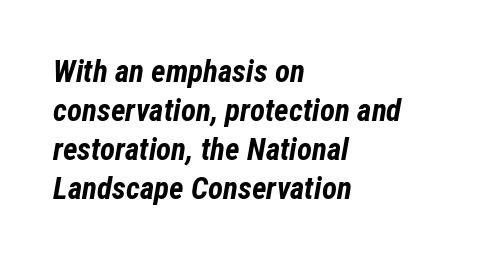
Q: Is the text bold? A: Yes.
Q: Is the text italic (slanted)? A: Yes, it leans right by about 12 degrees.
Q: Is the text underlined? A: No.
Q: How is the paragraph aligned? A: Left-aligned.
Q: Is the spacing between letters normal or unusually wide? A: Normal.
Q: Is the spacing between lines tight, normal or loose? A: Normal.
Q: Width (condensed, normal, or wide)? A: Condensed.
Q: Stroke contrast? A: Low.
Q: x-height? A: Medium.
Q: Monospaced? A: No.
